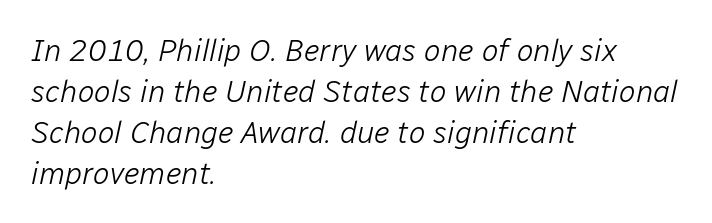
This sample is left-justified, so line endings fall wherever the words run out. Tracking value appears to be zero — textbook default spacing. A light-to-regular cut is what we see here. It's the slanting kind of type.
